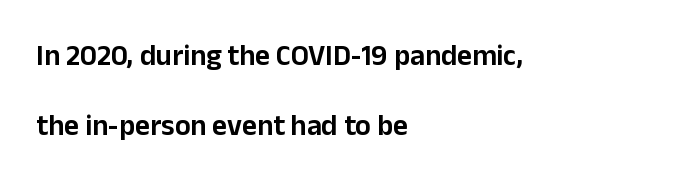
The image shows 29 px sans-serif type, upright; set left-aligned, loose line spacing (2.43x), normal letter spacing, not underlined; low stroke contrast and a medium x-height.
